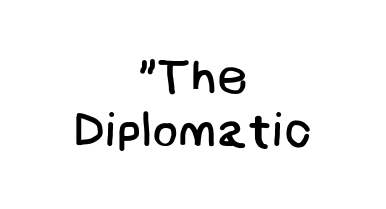
The image shows 48 px regular-weight sans-serif type; set centered, tight line spacing (1.12x), normal letter spacing, not underlined; low stroke contrast and a large x-height.
